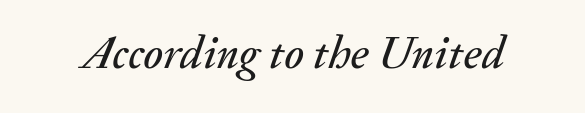
Q: Is the text italic (slanted)? A: Yes, it leans right by about 20 degrees.
Q: Is the text underlined? A: No.
Q: Is the spacing between letters normal or unusually wide? A: Normal.
Q: Width (condensed, normal, or wide)? A: Normal.
Q: Stroke contrast? A: Medium.
Q: x-height? A: Small.
Q: Monospaced? A: No.
